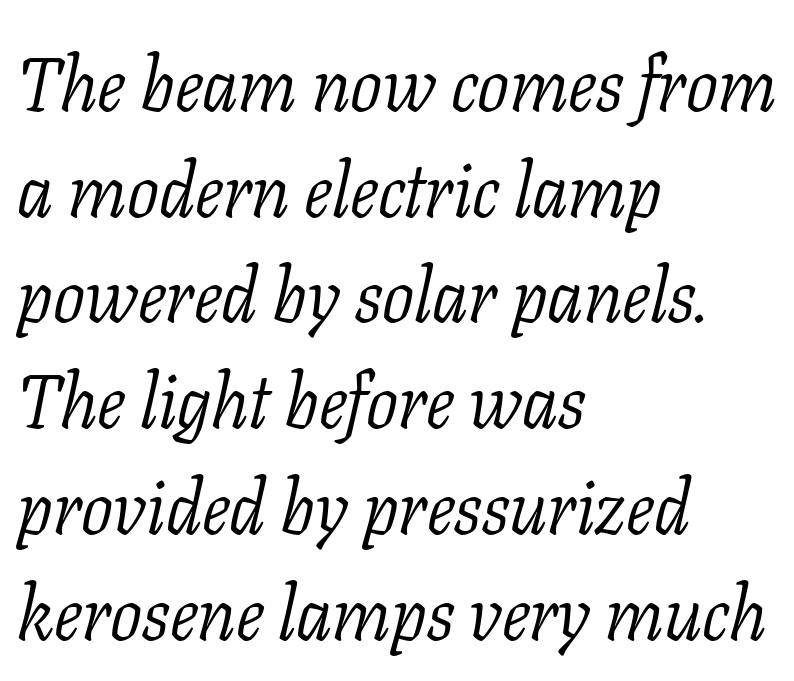
Q: Is the text bold? A: No.
Q: Is the text italic (slanted)? A: Yes, it leans right by about 11 degrees.
Q: Is the typeface a serif or a sans-serif typeface? A: Serif.
Q: Is the text underlined? A: No.
Q: How is the paragraph aligned? A: Left-aligned.
Q: Is the spacing between letters normal or unusually wide? A: Normal.
Q: Is the spacing between lines tight, normal or loose? A: Normal.
Q: Width (condensed, normal, or wide)? A: Normal.
Q: Stroke contrast? A: Low.
Q: x-height? A: Medium.
Q: Monospaced? A: No.
